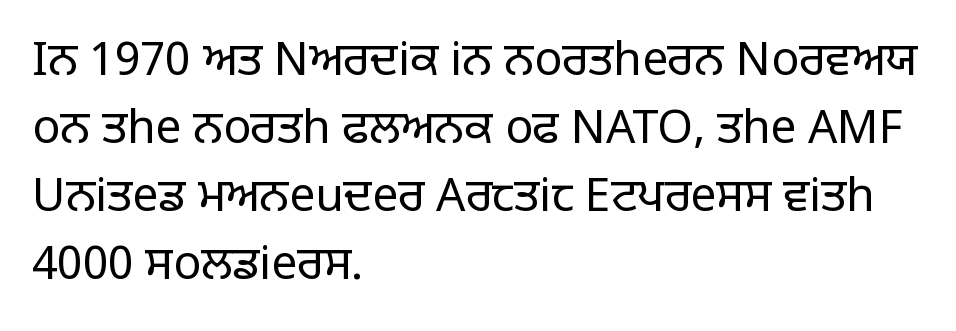
This rendering employs a face without finishing strokes, i.e., a sans-serif. Proportional: the letters do not fall into vertical columns. This sample is left-justified, so line endings fall wherever the words run out. Posture: straight, roman, zero tilt.
